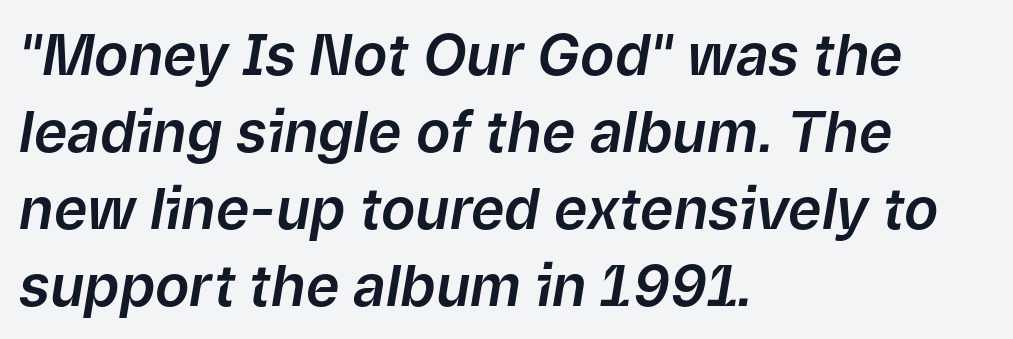
The lines in this sample share a left origin and differ only in where they stop. Character widths vary here, with narrow letters taking less room than wide ones. Regular leading. How are the letters spaced? Ordinarily, with no added tracking. The zone under the glyphs is completely vacant.
